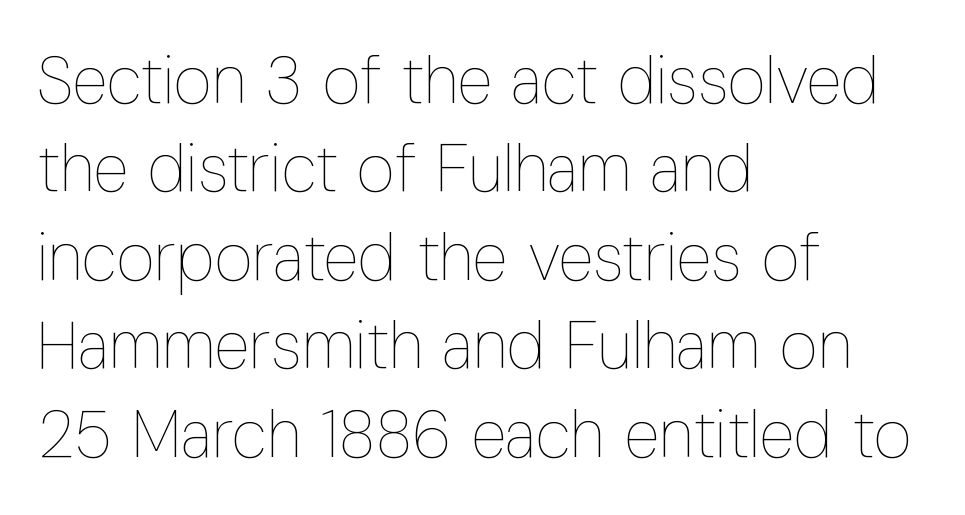
The image shows 66 px thin, condensed type, upright; set left-aligned, normal line spacing (1.34x), normal letter spacing, not underlined; low stroke contrast and a medium x-height.
